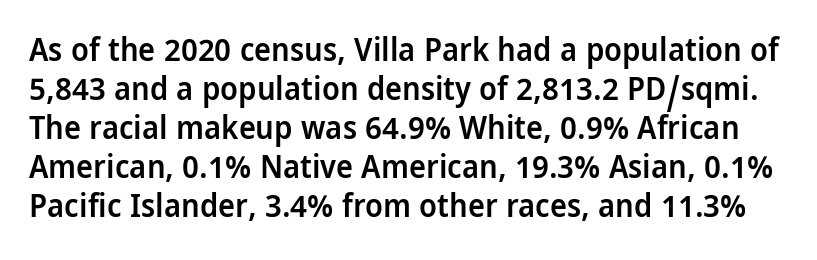
Quick note: underline off. A semibold gives these letters moderate extra thickness, short of bold. The passage shown is typed in a proportional face where columns would drift. The face used here is a sans, in the tradition of grotesques and geometrics. Students, note that the glyphs here touch the page at normal intervals. This is the regular roman posture of the typeface.
